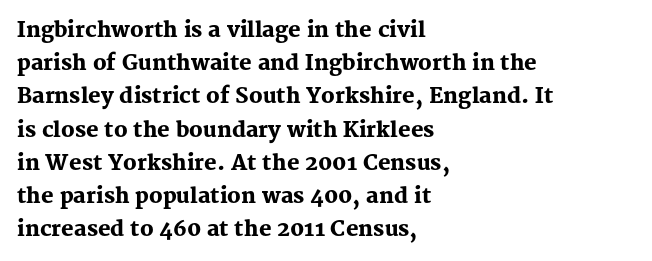
The font is running at its bold setting. Letters rest on an invisible, unmarked baseline. Students, note that the glyphs here touch the page at normal intervals. The rendering anchors every line to the left-hand side.
